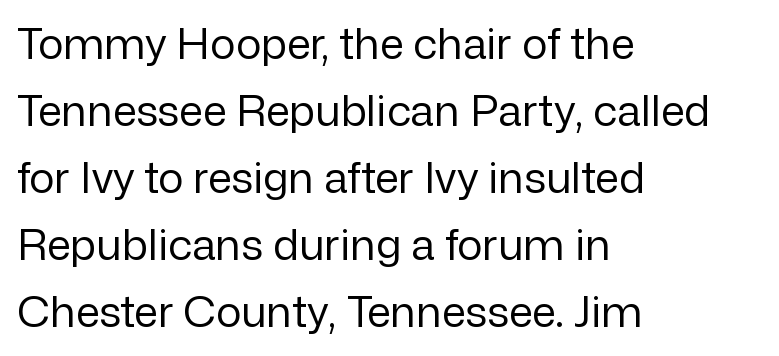
{"serif": "no", "italic": "no", "bold": "no", "weight": "regular", "width": "normal", "stroke_contrast": "low", "x_height": "medium", "monospaced": "no", "underline": "no", "align": "left", "line_spacing": "normal", "line_spacing_ratio": 1.56, "letter_spacing": "normal", "letter_spacing_em": 0.0, "glyph_px": 43}
